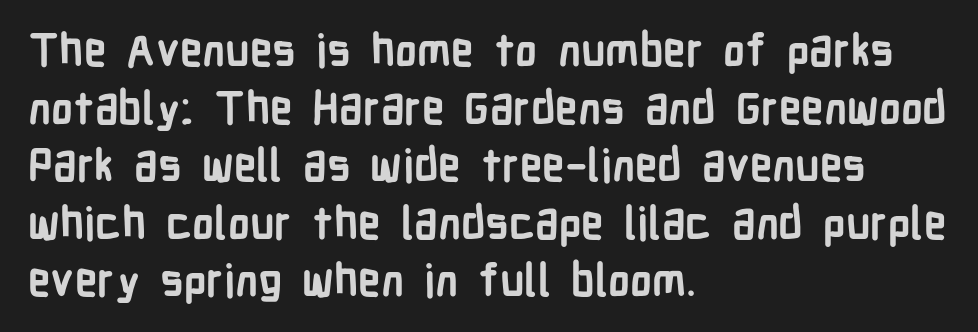
{"serif": "no", "italic": "no", "bold": "yes", "weight": "semibold", "width": "condensed", "stroke_contrast": "low", "x_height": "medium", "monospaced": "no", "underline": "no", "align": "left", "line_spacing": "normal", "line_spacing_ratio": 1.28, "letter_spacing": "normal", "letter_spacing_em": 0.0, "glyph_px": 45}
